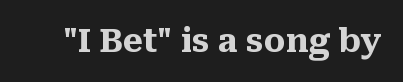
Q: Is the text bold? A: Yes.
Q: Is the text italic (slanted)? A: No, it is upright.
Q: Is the typeface a serif or a sans-serif typeface? A: Serif.
Q: Is the text underlined? A: No.
Q: Is the spacing between letters normal or unusually wide? A: Normal.
Q: Width (condensed, normal, or wide)? A: Normal.
Q: Stroke contrast? A: Medium.
Q: x-height? A: Medium.
Q: Monospaced? A: No.
